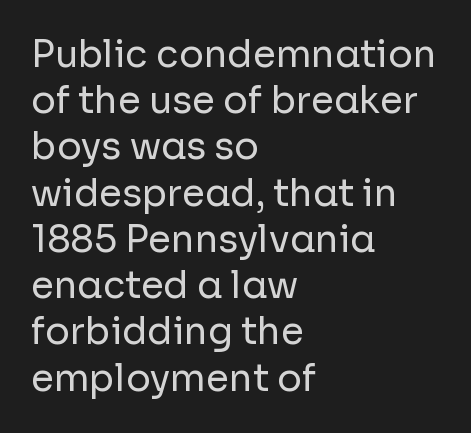
Q: Is the text bold? A: No.
Q: Is the text italic (slanted)? A: No, it is upright.
Q: Is the typeface a serif or a sans-serif typeface? A: Sans-serif.
Q: Is the text underlined? A: No.
Q: How is the paragraph aligned? A: Left-aligned.
Q: Is the spacing between letters normal or unusually wide? A: Normal.
Q: Is the spacing between lines tight, normal or loose? A: Normal.
Q: Width (condensed, normal, or wide)? A: Normal.
Q: Stroke contrast? A: Low.
Q: x-height? A: Medium.
Q: Monospaced? A: No.
